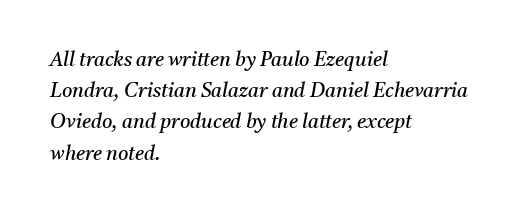
Q: Is the text bold? A: No.
Q: Is the text italic (slanted)? A: Yes, it leans right by about 11 degrees.
Q: Is the text underlined? A: No.
Q: How is the paragraph aligned? A: Left-aligned.
Q: Is the spacing between letters normal or unusually wide? A: Normal.
Q: Is the spacing between lines tight, normal or loose? A: Normal.
